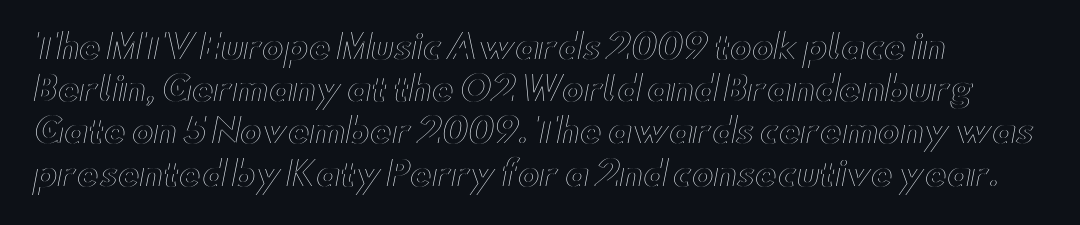
The image shows 33 px wide type; set left-aligned, normal line spacing (1.28x), normal letter spacing, not underlined; a small x-height.
